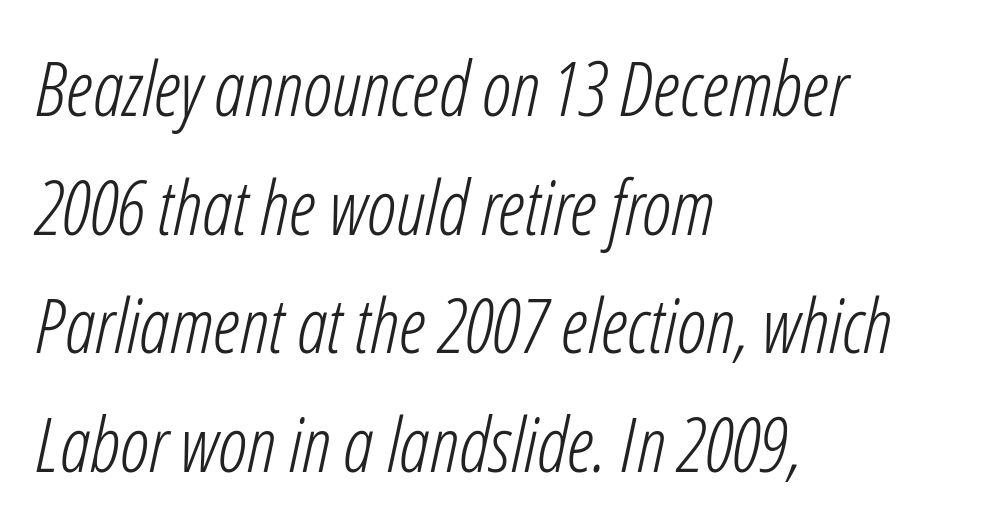
The weight tops out at a normal text grade. Summary of vertical rhythm: regular, with standard interline spacing. This sample uses an oblique cut, with every glyph tilted off the vertical. You could not count columns in this text — the font is proportionally spaced.
